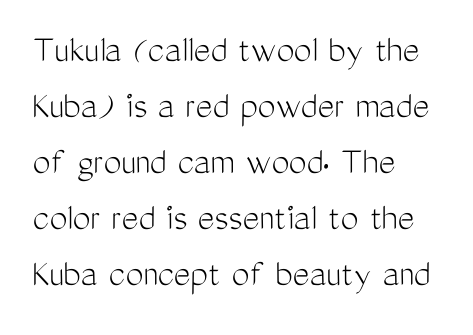
{"serif": "no", "italic": "no", "bold": "no", "weight": "light", "width": "condensed", "stroke_contrast": "medium", "x_height": "medium", "monospaced": "no", "underline": "no", "align": "left", "line_spacing": "normal", "line_spacing_ratio": 1.4, "letter_spacing": "normal", "letter_spacing_em": 0.0, "glyph_px": 40}
